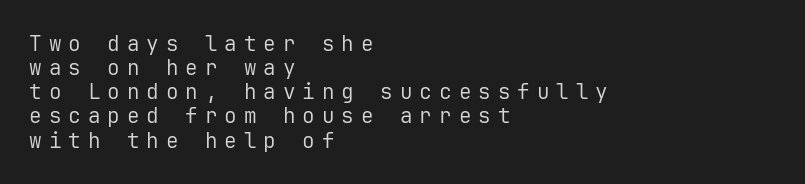
{"italic": "no", "bold": "no", "underline": "no", "align": "left", "line_spacing": "tight", "line_spacing_ratio": 1.15, "letter_spacing": "wide", "letter_spacing_em": 0.33, "glyph_px": 21}
